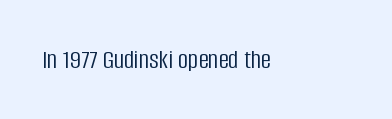
{"serif": "no", "italic": "no", "bold": "no", "weight": "light", "width": "condensed", "stroke_contrast": "low", "x_height": "large", "monospaced": "no", "underline": "no", "align": "left", "letter_spacing": "normal", "letter_spacing_em": 0.0, "glyph_px": 28}
